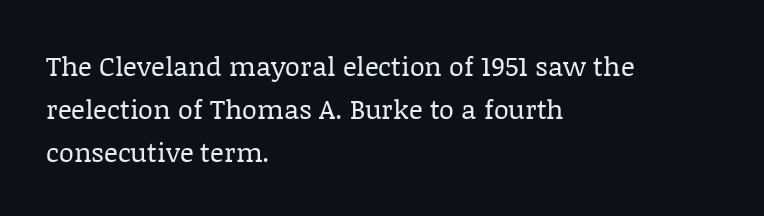
The image shows 27 px text type, upright; set left-aligned, normal line spacing (1.59x), normal letter spacing, not underlined.
